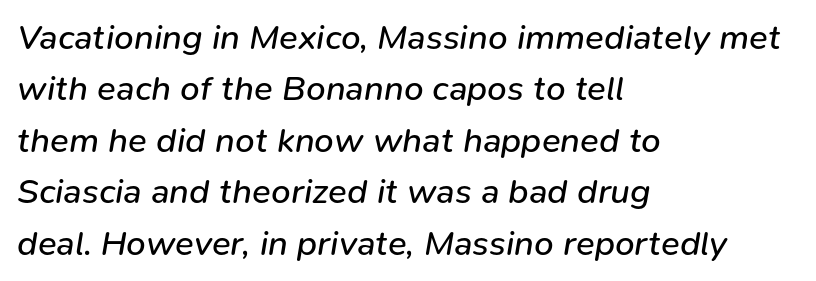
{"italic": "yes", "lean": "right", "slant_degrees": 9, "bold": "no", "weight": "regular", "width": "normal", "stroke_contrast": "low", "x_height": "medium", "monospaced": "no", "underline": "no", "align": "left", "line_spacing": "normal", "line_spacing_ratio": 1.47, "letter_spacing": "normal", "letter_spacing_em": 0.0, "glyph_px": 35}
